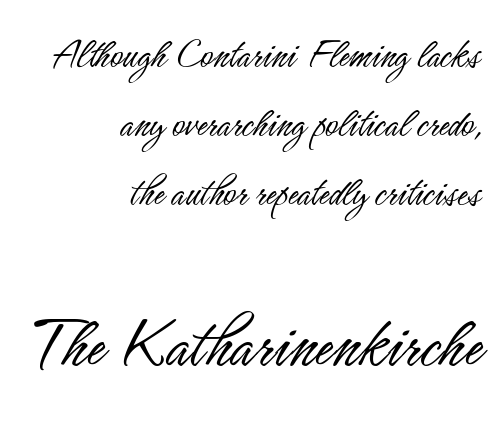
Q: Is the text bold? A: No.
Q: Is the text italic (slanted)? A: Yes.
Q: Is the typeface a serif or a sans-serif typeface? A: Sans-serif.
Q: Is the text underlined? A: No.
Q: How is the paragraph aligned? A: Right-aligned.
Q: Is the spacing between letters normal or unusually wide? A: Normal.
Q: Is the spacing between lines tight, normal or loose? A: Normal.
Q: Which block of text is set in a larger size, the first (top) or the second (bottom)? A: The second (bottom) one.
Q: Width (condensed, normal, or wide)? A: Condensed.
Q: Stroke contrast? A: Low.
Q: x-height? A: Small.
Q: Monospaced? A: No.
